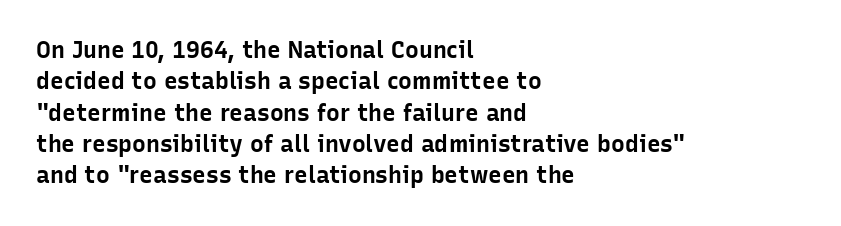
{"italic": "no", "bold": "yes", "underline": "no", "align": "left", "line_spacing": "normal", "line_spacing_ratio": 1.36, "letter_spacing": "normal", "letter_spacing_em": 0.0, "glyph_px": 23}
